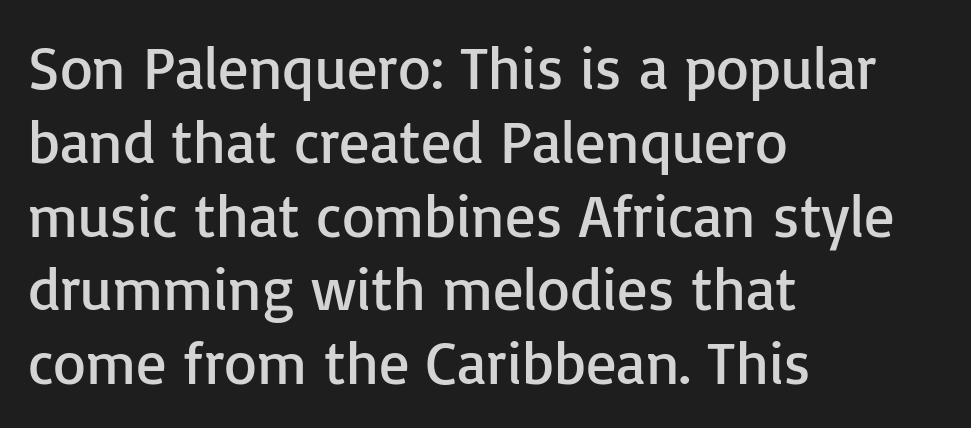
The image shows 60 px regular-weight sans-serif type, upright; set left-aligned, line spacing 1.23x, normal letter spacing, not underlined; low stroke contrast and a medium x-height.
